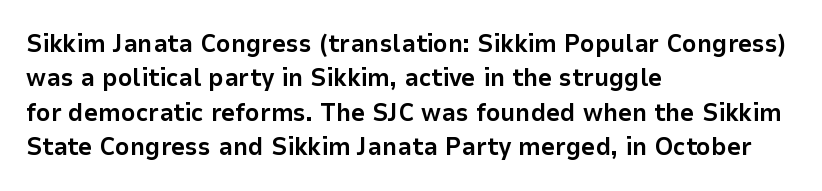
The image shows 25 px bold type, upright; set left-aligned, normal line spacing (1.38x), normal letter spacing, not underlined.
